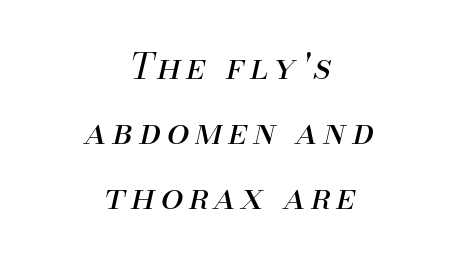
A quiet, ordinary-to-light weight characterises the typeface. Is this a fixed-width face? No — the glyphs have proportional, varying widths. Where is the straight margin? There isn't one; the lines are centered. The face used here has a pronounced slope to its letters. Any mark beneath the type? The region is blank.
